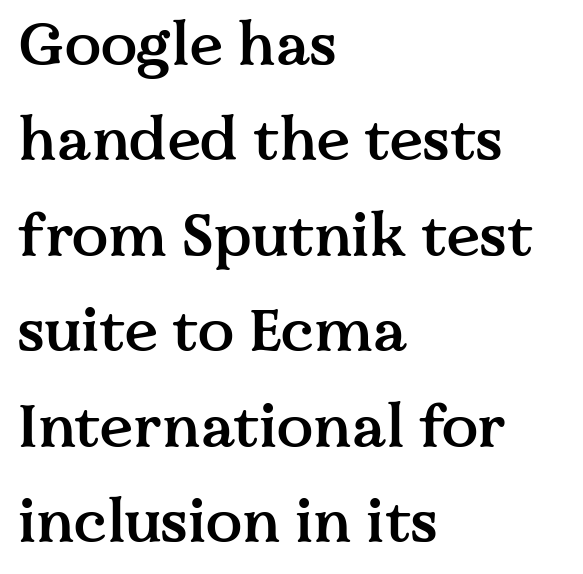
{"serif": "yes", "italic": "no", "bold": "semi", "weight": "semibold", "width": "normal", "stroke_contrast": "medium", "x_height": "medium", "monospaced": "no", "underline": "no", "align": "left", "line_spacing": "normal", "line_spacing_ratio": 1.59, "letter_spacing": "normal", "letter_spacing_em": 0.0, "glyph_px": 60}
